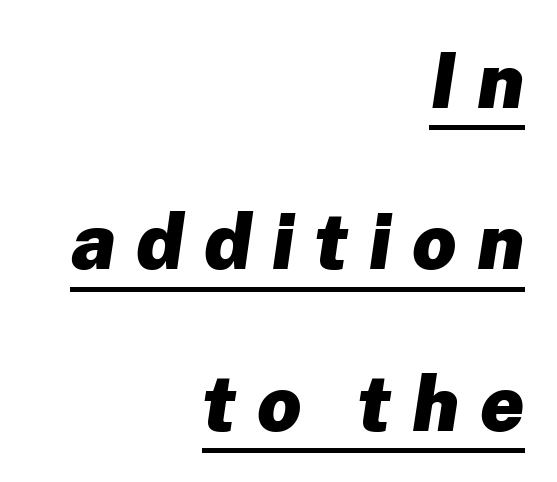
The image shows 78 px heavy type, italic (leaning right); set right-aligned, loose line spacing (2.07x), unusually wide letter spacing (+0.26 em), underlined; low stroke contrast and a medium x-height.
